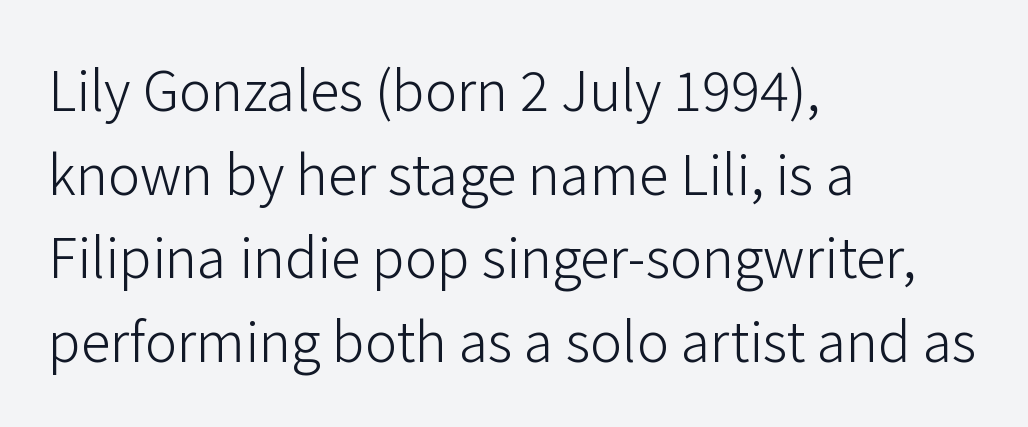
Q: Is the text bold? A: No.
Q: Is the text italic (slanted)? A: No, it is upright.
Q: Is the typeface a serif or a sans-serif typeface? A: Sans-serif.
Q: Is the text underlined? A: No.
Q: How is the paragraph aligned? A: Left-aligned.
Q: Is the spacing between letters normal or unusually wide? A: Normal.
Q: Is the spacing between lines tight, normal or loose? A: Normal.
Q: Width (condensed, normal, or wide)? A: Normal.
Q: Stroke contrast? A: Low.
Q: x-height? A: Medium.
Q: Monospaced? A: No.
